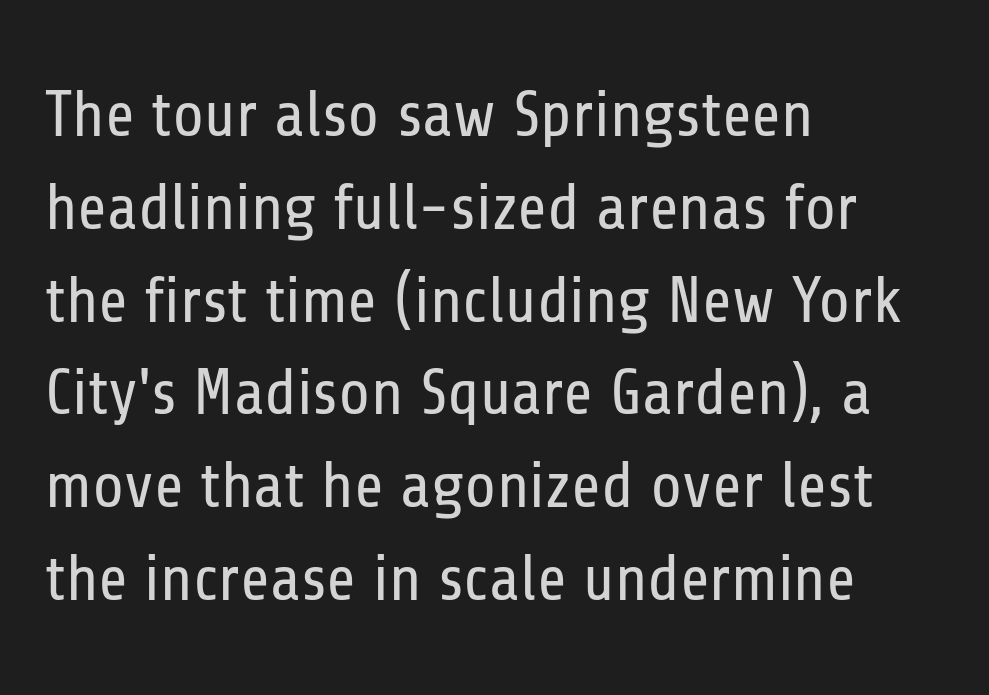
The image shows 64 px regular-weight, condensed sans-serif type, upright; set left-aligned, normal line spacing (1.45x), normal letter spacing, not underlined; low stroke contrast and a medium x-height.
